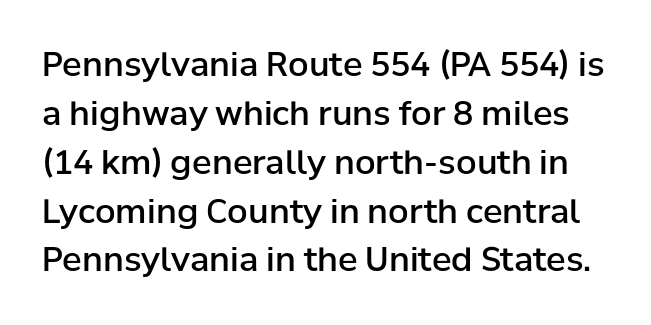
Q: Is the text bold? A: Semi-bold.
Q: Is the text italic (slanted)? A: No, it is upright.
Q: Is the typeface a serif or a sans-serif typeface? A: Sans-serif.
Q: Is the text underlined? A: No.
Q: Is the spacing between letters normal or unusually wide? A: Normal.
Q: Is the spacing between lines tight, normal or loose? A: Normal.
Q: Width (condensed, normal, or wide)? A: Normal.
Q: Stroke contrast? A: Low.
Q: x-height? A: Medium.
Q: Monospaced? A: No.
